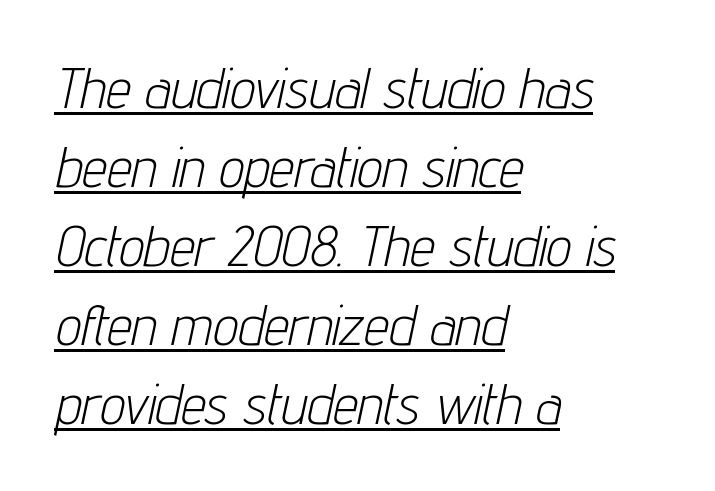
{"italic": "yes", "lean": "right", "slant_degrees": 12, "bold": "no", "weight": "light", "width": "condensed", "stroke_contrast": "low", "x_height": "medium", "monospaced": "no", "underline": "yes", "align": "left", "line_spacing": "normal", "line_spacing_ratio": 1.41, "letter_spacing": "normal", "letter_spacing_em": 0.0, "glyph_px": 56}
